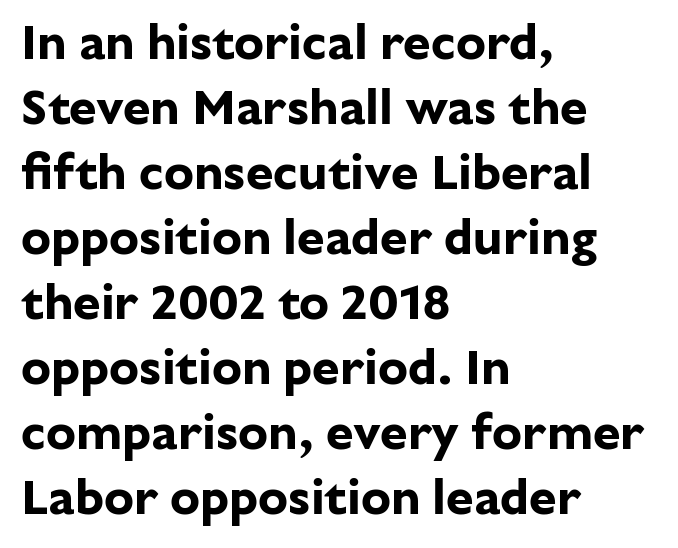
Q: Is the text bold? A: Yes.
Q: Is the text italic (slanted)? A: No, it is upright.
Q: Is the typeface a serif or a sans-serif typeface? A: Sans-serif.
Q: Is the text underlined? A: No.
Q: How is the paragraph aligned? A: Left-aligned.
Q: Is the spacing between letters normal or unusually wide? A: Normal.
Q: Is the spacing between lines tight, normal or loose? A: Normal.
Q: Width (condensed, normal, or wide)? A: Normal.
Q: Stroke contrast? A: Low.
Q: x-height? A: Medium.
Q: Monospaced? A: No.
